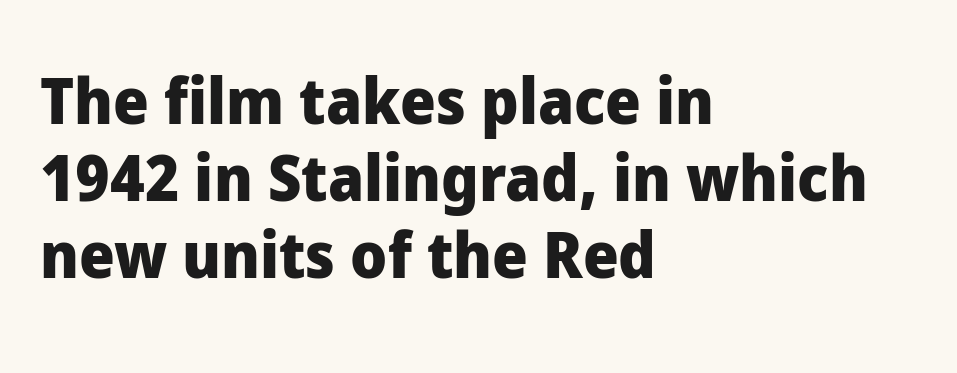
Q: Is the text bold? A: Yes.
Q: Is the text italic (slanted)? A: No, it is upright.
Q: Is the typeface a serif or a sans-serif typeface? A: Sans-serif.
Q: Is the text underlined? A: No.
Q: How is the paragraph aligned? A: Left-aligned.
Q: Is the spacing between letters normal or unusually wide? A: Normal.
Q: Width (condensed, normal, or wide)? A: Normal.
Q: Stroke contrast? A: Low.
Q: x-height? A: Medium.
Q: Monospaced? A: No.
